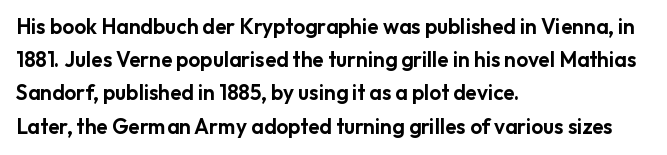
Q: Is the text italic (slanted)? A: No, it is upright.
Q: Is the text underlined? A: No.
Q: How is the paragraph aligned? A: Left-aligned.
Q: Is the spacing between letters normal or unusually wide? A: Normal.
Q: Is the spacing between lines tight, normal or loose? A: Normal.
